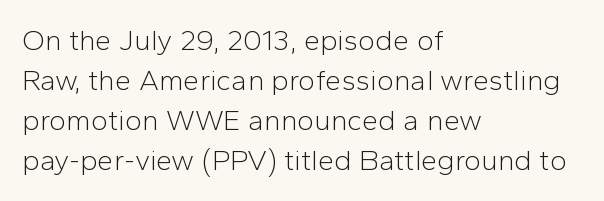
These lines stack with their left ends in a neat column. This is not heavy type; no bold has been used. Quick note: interline space is typical. The axis of the letterforms is exactly vertical. This sample has the flowing, uneven cadence of proportional lettering.
